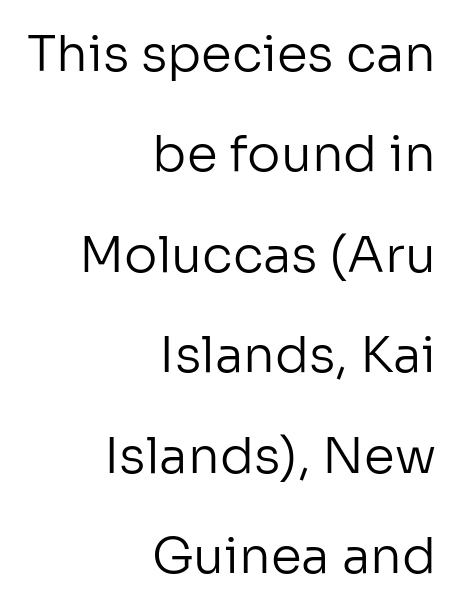
Q: Is the text bold? A: No.
Q: Is the text italic (slanted)? A: No, it is upright.
Q: Is the typeface a serif or a sans-serif typeface? A: Sans-serif.
Q: Is the text underlined? A: No.
Q: How is the paragraph aligned? A: Right-aligned.
Q: Is the spacing between letters normal or unusually wide? A: Normal.
Q: Is the spacing between lines tight, normal or loose? A: Loose.
Q: Width (condensed, normal, or wide)? A: Normal.
Q: Stroke contrast? A: Low.
Q: x-height? A: Medium.
Q: Monospaced? A: No.
